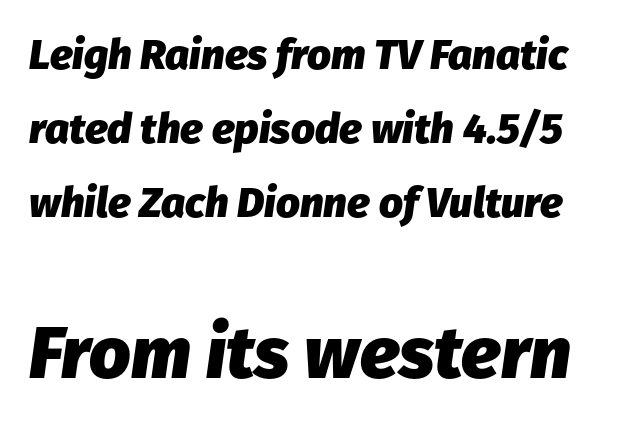
The image shows 73 px heavy type, italic (leaning right); set line spacing 1.76x, normal letter spacing, not underlined; the second (bottom) block is 1.74x larger; low stroke contrast and a medium x-height.
